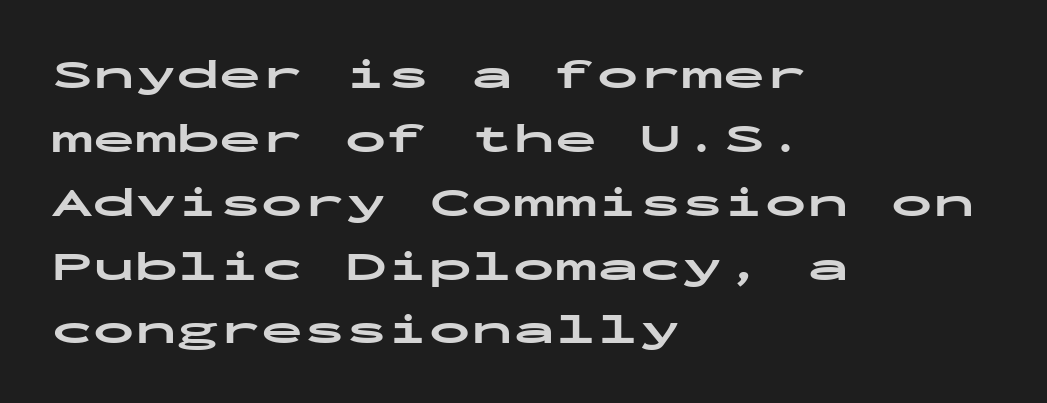
This rendering uses left alignment, leaving the right contour irregular. Clear beneath every line of the passage. The face used here is a sans, in the tradition of grotesques and geometrics. Rows of type keep a routine distance in the vertical direction.
